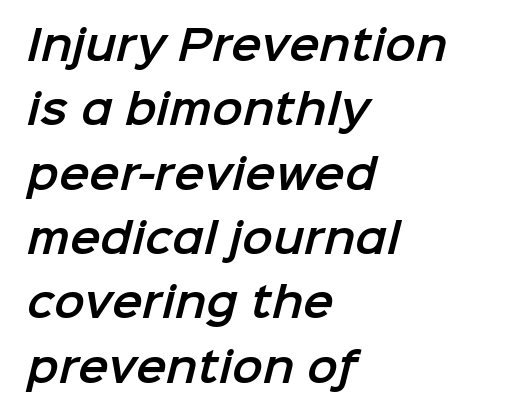
Are there feet on the stems? There aren't — it's a sans. The line-height multiplier appears to be the usual default. You could not count columns in this text — the font is proportionally spaced. Type without underlining.
